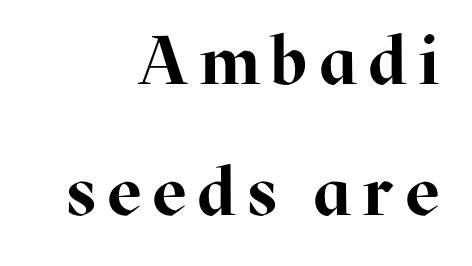
{"serif": "yes", "italic": "no", "bold": "yes", "weight": "bold", "width": "normal", "stroke_contrast": "high", "x_height": "medium", "monospaced": "no", "underline": "no", "align": "right", "line_spacing": "loose", "line_spacing_ratio": 1.93, "glyph_px": 68}
